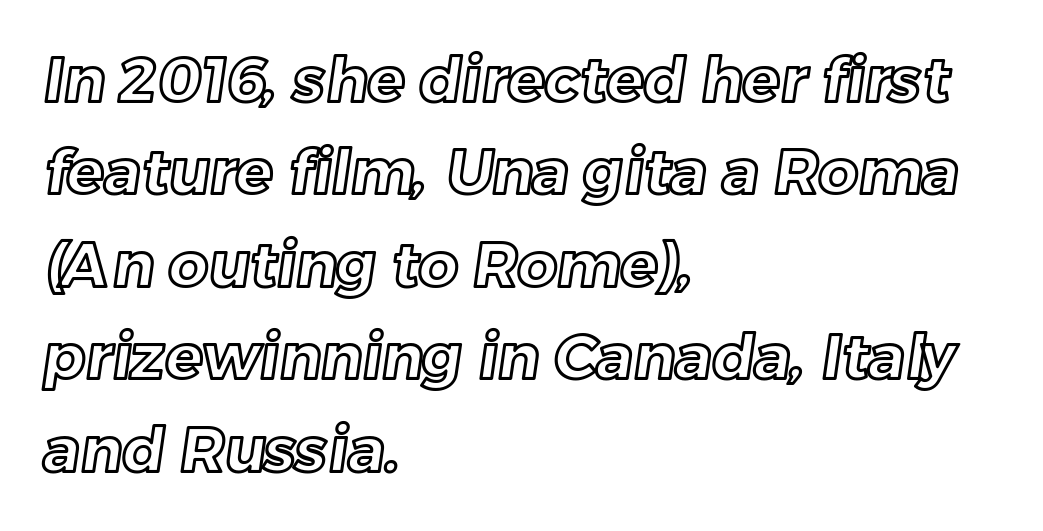
Q: Is the text underlined? A: No.
Q: How is the paragraph aligned? A: Left-aligned.
Q: Is the spacing between letters normal or unusually wide? A: Normal.
Q: Is the spacing between lines tight, normal or loose? A: Normal.
Q: Width (condensed, normal, or wide)? A: Normal.
Q: x-height? A: Medium.
Q: Monospaced? A: No.
